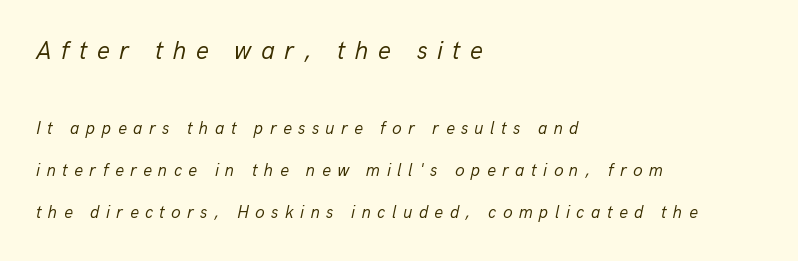
Q: Is the text bold? A: No.
Q: Is the text italic (slanted)? A: Yes, it leans right by about 13 degrees.
Q: Is the text underlined? A: No.
Q: How is the paragraph aligned? A: Left-aligned.
Q: Is the spacing between letters normal or unusually wide? A: Unusually wide.
Q: Is the spacing between lines tight, normal or loose? A: Loose.
Q: Which block of text is set in a larger size, the first (top) or the second (bottom)? A: The first (top) one.
